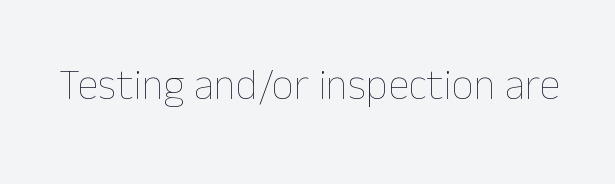
Letters have the restrained weight of plain body copy at most. No extra tracking has been applied to these lines. A clean baseline with only descenders dipping below it. Note the varied advance widths — an 'i' is clearly narrower than an 'm'.
